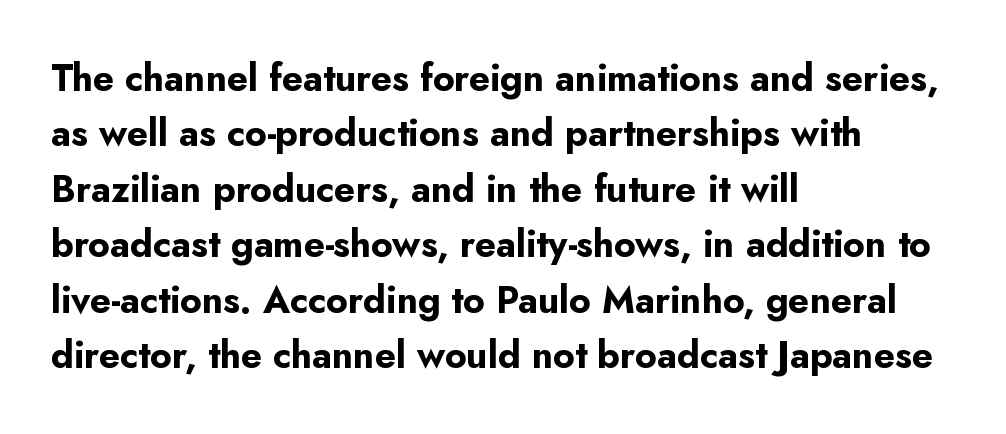
In terms of letterspacing, this is plain default setting. Type without underlining. Thick stems and heavy bowls — unmistakably bold. Note the varied advance widths — an 'i' is clearly narrower than an 'm'. This is sans-serif lettering, the kind often seen on screens and signage. These lines sit exactly where default settings would place them.
